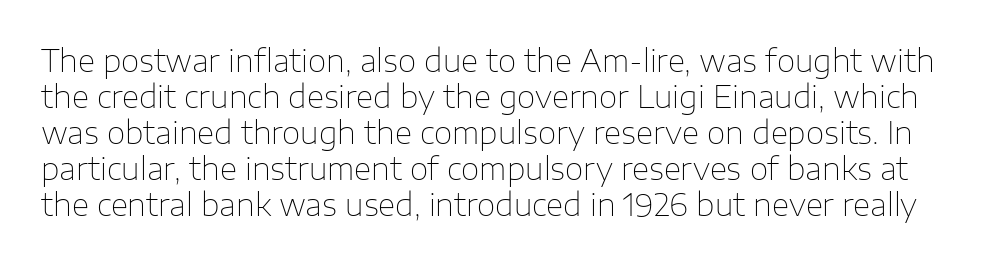
{"serif": "no", "italic": "no", "bold": "no", "weight": "thin", "width": "normal", "stroke_contrast": "low", "x_height": "medium", "monospaced": "no", "underline": "no", "line_spacing_ratio": 1.2, "letter_spacing": "normal", "letter_spacing_em": 0.0, "glyph_px": 30}
